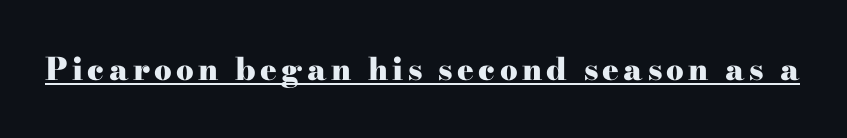
{"serif": "yes", "italic": "no", "bold": "yes", "weight": "heavy", "width": "wide", "stroke_contrast": "high", "x_height": "small", "monospaced": "no", "underline": "yes", "glyph_px": 31}
